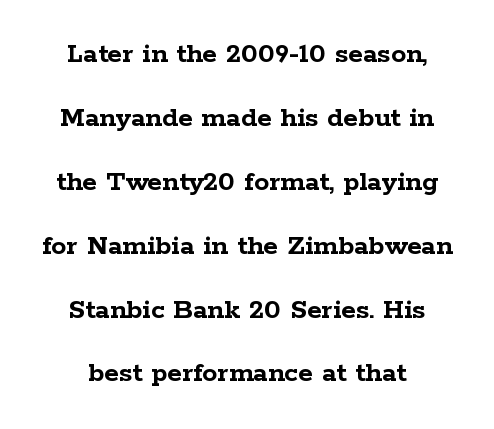
The image shows 30 px semibold, wide serif type, upright; set loose line spacing (2.13x), normal letter spacing, not underlined; low stroke contrast and a medium x-height.
